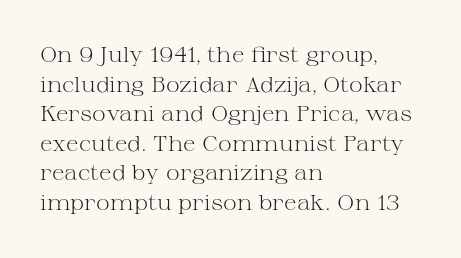
The image shows 21 px text type, upright; set left-aligned, normal line spacing (1.41x), normal letter spacing, not underlined.
